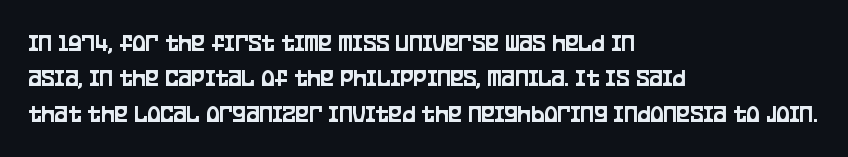
{"italic": "no", "underline": "no", "align": "left", "line_spacing": "normal", "line_spacing_ratio": 1.42, "letter_spacing": "normal", "letter_spacing_em": 0.0, "glyph_px": 25}
